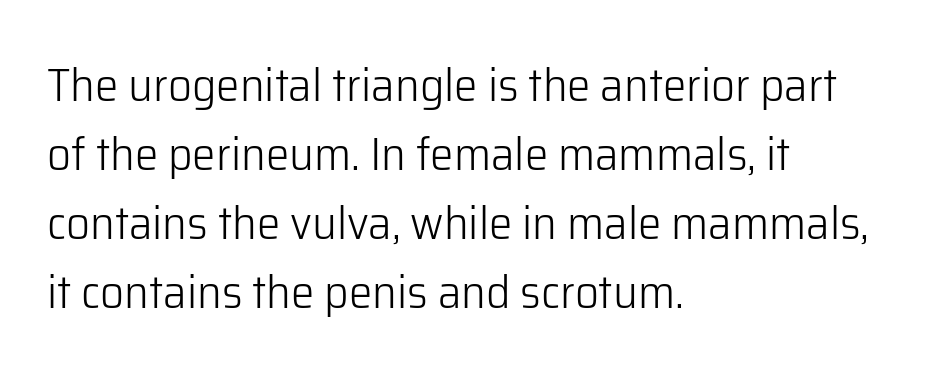
Weight: regular or lighter. Is this a fixed-width face? No — the glyphs have proportional, varying widths. A student would call this left alignment; a typographer would say flush left, rag right. The type sits square on the baseline with zero lean.
